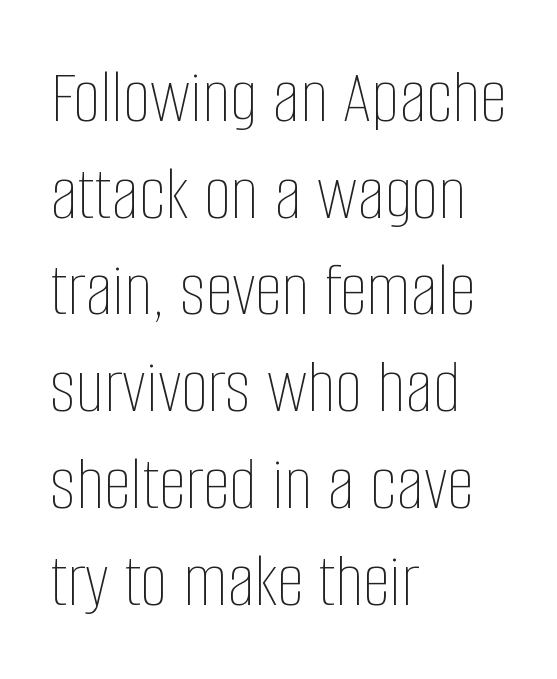
{"italic": "no", "bold": "no", "weight": "thin", "width": "condensed", "stroke_contrast": "low", "x_height": "large", "monospaced": "no", "underline": "no", "align": "left", "line_spacing_ratio": 1.24, "letter_spacing": "normal", "letter_spacing_em": 0.0, "glyph_px": 78}
